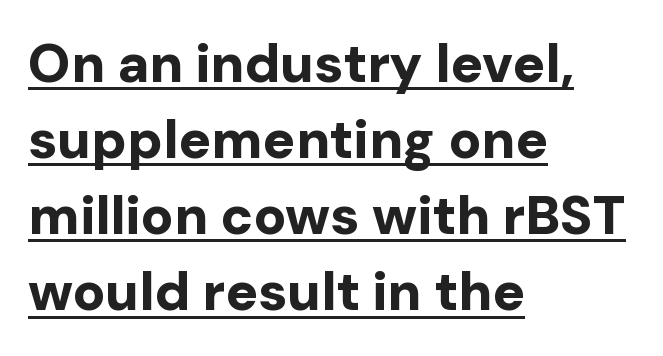
{"serif": "no", "italic": "no", "bold": "yes", "weight": "bold", "width": "normal", "stroke_contrast": "low", "x_height": "medium", "monospaced": "no", "underline": "yes", "align": "left", "line_spacing": "normal", "line_spacing_ratio": 1.41, "letter_spacing": "normal", "letter_spacing_em": 0.0, "glyph_px": 54}
